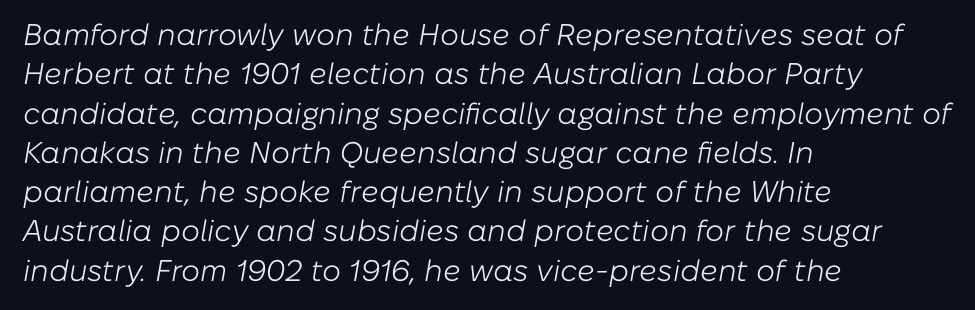
Q: Is the text bold? A: No.
Q: Is the text italic (slanted)? A: Yes, it leans right by about 10 degrees.
Q: Is the text underlined? A: No.
Q: How is the paragraph aligned? A: Left-aligned.
Q: Is the spacing between letters normal or unusually wide? A: Normal.
Q: Is the spacing between lines tight, normal or loose? A: Normal.
Q: Width (condensed, normal, or wide)? A: Normal.
Q: Stroke contrast? A: Low.
Q: x-height? A: Medium.
Q: Monospaced? A: No.
